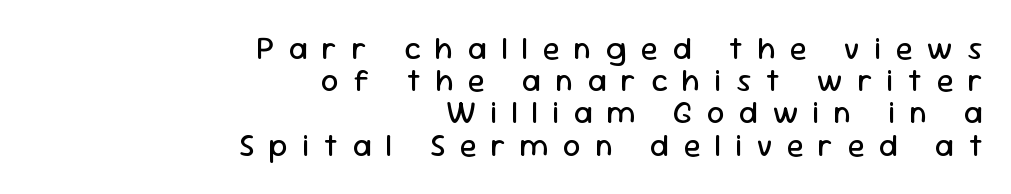
{"serif": "no", "italic": "no", "bold": "no", "weight": "regular", "width": "normal", "stroke_contrast": "low", "x_height": "medium", "monospaced": "no", "underline": "no", "align": "right", "line_spacing": "tight", "line_spacing_ratio": 1.04, "letter_spacing": "wide", "letter_spacing_em": 0.47, "glyph_px": 31}
